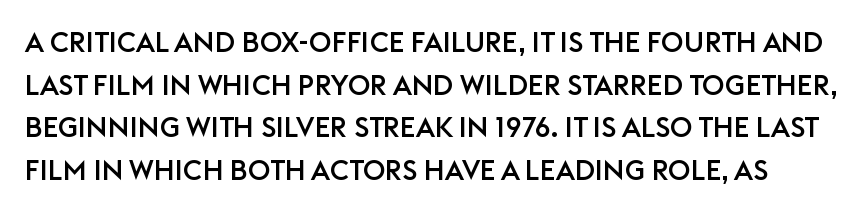
Q: Is the text italic (slanted)? A: No, it is upright.
Q: Is the typeface a serif or a sans-serif typeface? A: Sans-serif.
Q: Is the text underlined? A: No.
Q: Is the spacing between letters normal or unusually wide? A: Normal.
Q: Is the spacing between lines tight, normal or loose? A: Normal.
Q: Width (condensed, normal, or wide)? A: Normal.
Q: Stroke contrast? A: Low.
Q: x-height? A: Large.
Q: Monospaced? A: No.
